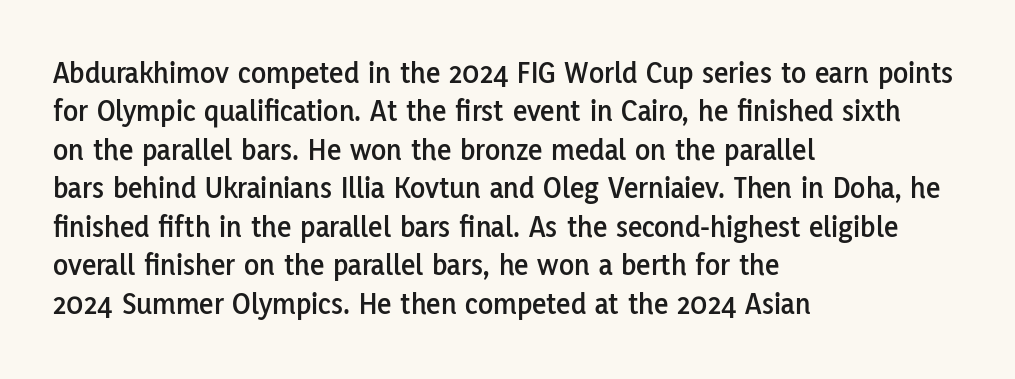
Each letter keeps its own natural width here, so spacing adapts to shape. The setting favours the left margin, as ordinary paragraphs usually do. The type is set solid horizontally, with unmodified tracking. Does the type have serifs? No, each stem ends abruptly.
